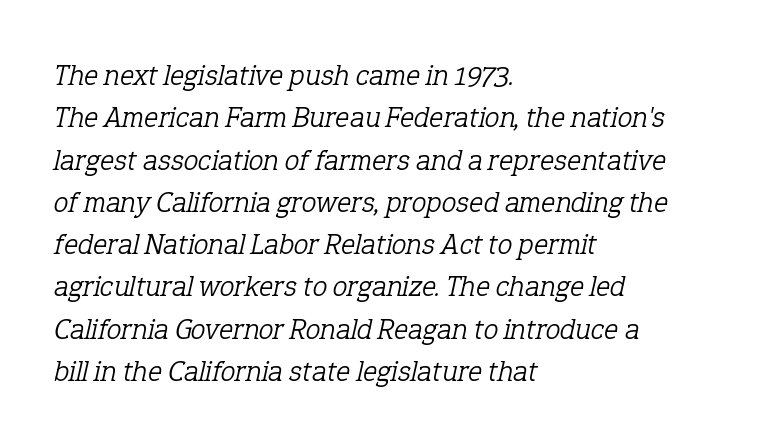
The image shows 30 px light serif type, italic (leaning right); set left-aligned, normal line spacing (1.41x), normal letter spacing, not underlined; low stroke contrast and a medium x-height.
